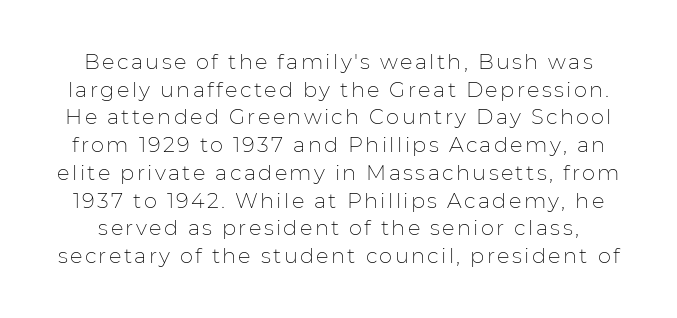
{"italic": "no", "bold": "no", "underline": "no", "line_spacing": "normal", "line_spacing_ratio": 1.32, "glyph_px": 21}
